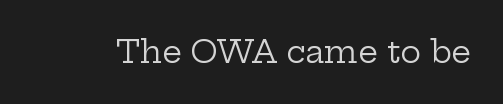
{"serif": "yes", "italic": "no", "bold": "no", "weight": "regular", "width": "wide", "stroke_contrast": "low", "x_height": "medium", "monospaced": "no", "underline": "no", "letter_spacing": "normal", "letter_spacing_em": 0.0, "glyph_px": 31}
